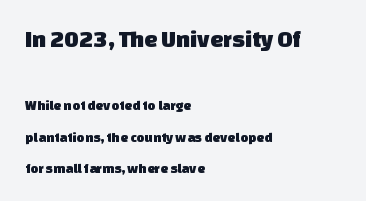
{"underline": "no", "align": "left", "line_spacing": "loose", "line_spacing_ratio": 2.22, "letter_spacing": "normal", "letter_spacing_em": 0.0, "larger_block": "first", "size_ratio": 1.71, "glyph_px": 24}
